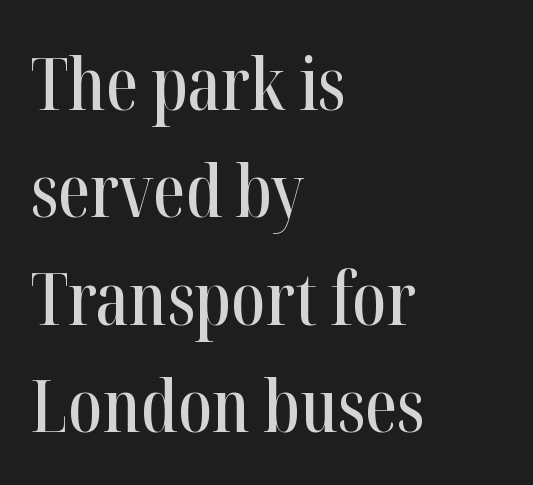
Q: Is the text italic (slanted)? A: No, it is upright.
Q: Is the typeface a serif or a sans-serif typeface? A: Serif.
Q: Is the text underlined? A: No.
Q: How is the paragraph aligned? A: Left-aligned.
Q: Is the spacing between letters normal or unusually wide? A: Normal.
Q: Is the spacing between lines tight, normal or loose? A: Normal.
Q: Width (condensed, normal, or wide)? A: Condensed.
Q: Stroke contrast? A: High.
Q: x-height? A: Medium.
Q: Monospaced? A: No.
